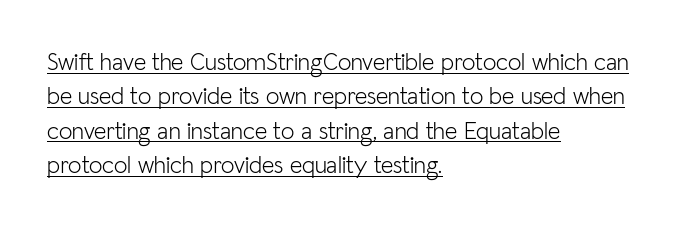
Q: Is the text bold? A: No.
Q: Is the text italic (slanted)? A: No, it is upright.
Q: Is the text underlined? A: Yes.
Q: How is the paragraph aligned? A: Left-aligned.
Q: Is the spacing between letters normal or unusually wide? A: Normal.
Q: Is the spacing between lines tight, normal or loose? A: Normal.
